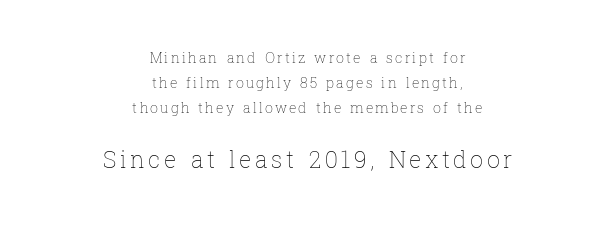
The image shows 23 px text type, upright; set centered, line spacing 1.8x, not underlined; the second (bottom) block is 1.64x larger.
